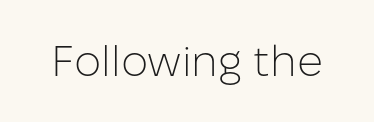
Q: Is the text bold? A: No.
Q: Is the text italic (slanted)? A: No, it is upright.
Q: Is the typeface a serif or a sans-serif typeface? A: Sans-serif.
Q: Is the text underlined? A: No.
Q: Is the spacing between letters normal or unusually wide? A: Normal.
Q: Width (condensed, normal, or wide)? A: Normal.
Q: Stroke contrast? A: Low.
Q: x-height? A: Medium.
Q: Monospaced? A: No.
